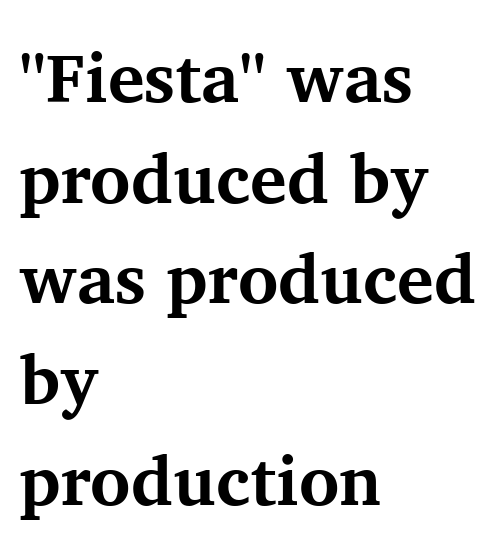
{"serif": "yes", "italic": "no", "bold": "yes", "weight": "bold", "width": "normal", "stroke_contrast": "medium", "x_height": "medium", "monospaced": "no", "underline": "no", "align": "left", "line_spacing": "normal", "line_spacing_ratio": 1.46, "letter_spacing": "normal", "letter_spacing_em": 0.0, "glyph_px": 69}
